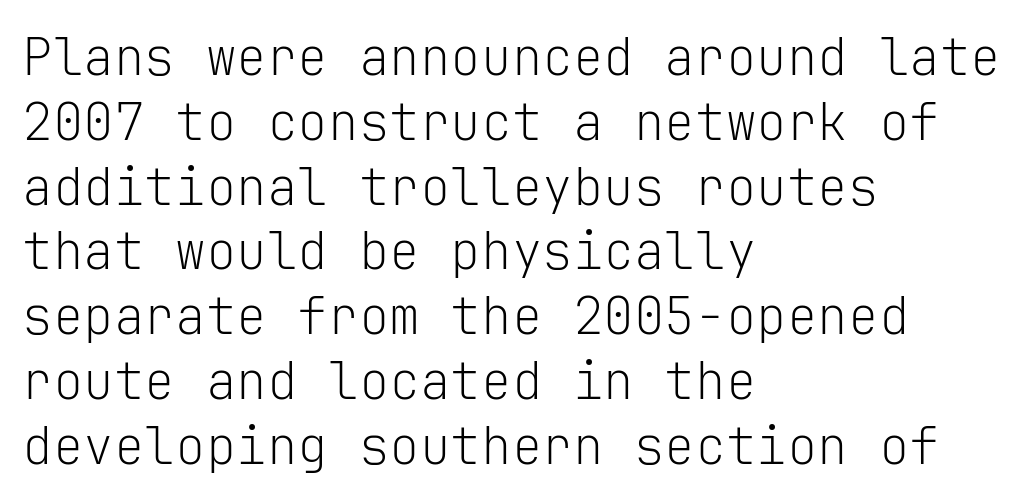
{"serif": "no", "italic": "no", "bold": "no", "weight": "light", "width": "normal", "stroke_contrast": "low", "x_height": "medium", "monospaced": "yes", "underline": "no", "align": "left", "line_spacing": "normal", "line_spacing_ratio": 1.27, "letter_spacing": "normal", "letter_spacing_em": 0.0, "glyph_px": 51}
